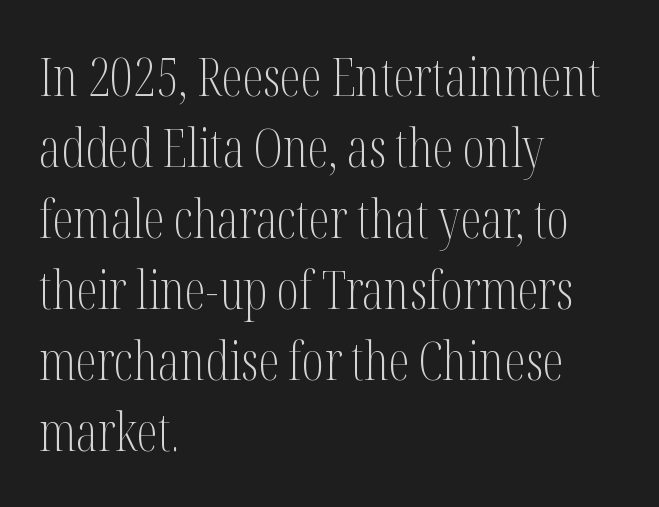
{"serif": "yes", "italic": "no", "bold": "no", "weight": "light", "width": "condensed", "stroke_contrast": "medium", "x_height": "medium", "monospaced": "no", "underline": "no", "align": "left", "line_spacing": "normal", "line_spacing_ratio": 1.34, "letter_spacing": "normal", "letter_spacing_em": 0.0, "glyph_px": 53}
